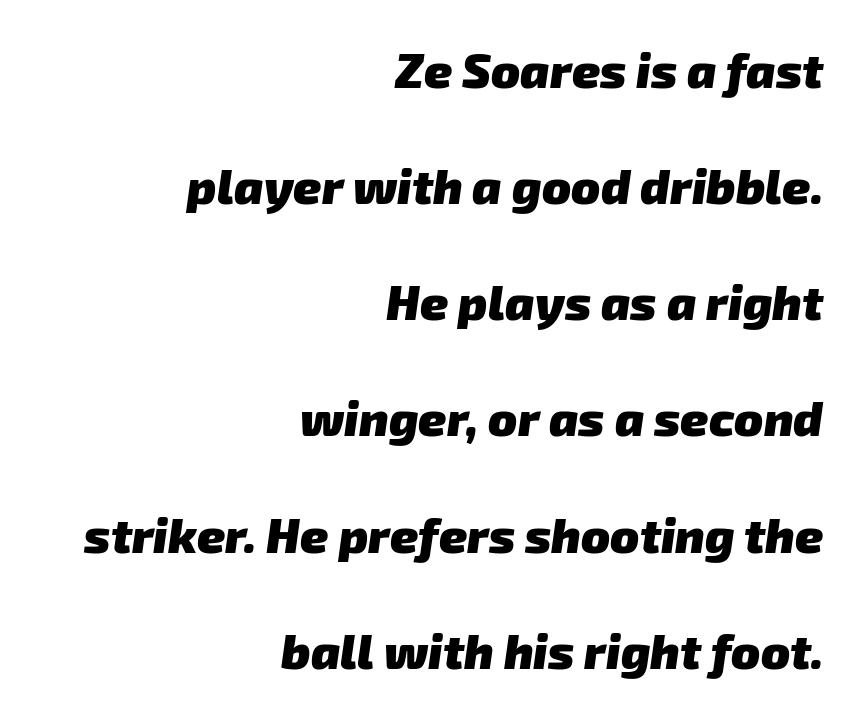
{"serif": "no", "bold": "yes", "weight": "heavy", "width": "normal", "stroke_contrast": "low", "x_height": "medium", "monospaced": "no", "underline": "no", "align": "right", "line_spacing": "loose", "line_spacing_ratio": 2.42, "letter_spacing": "normal", "letter_spacing_em": 0.0, "glyph_px": 48}
